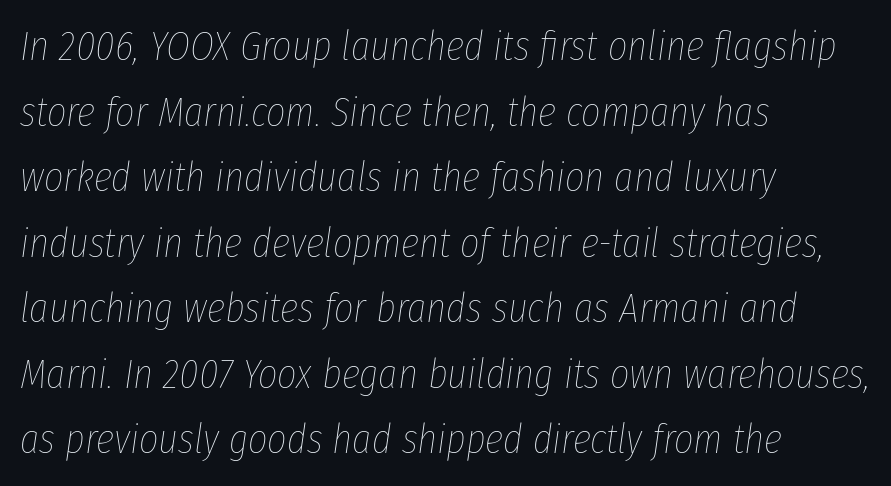
The passage shown is typed in a proportional face where columns would drift. What's the leading like? Ordinary, nothing unusual. These lines are set flush left with a ragged right edge. The space directly below the letters is spotless.
